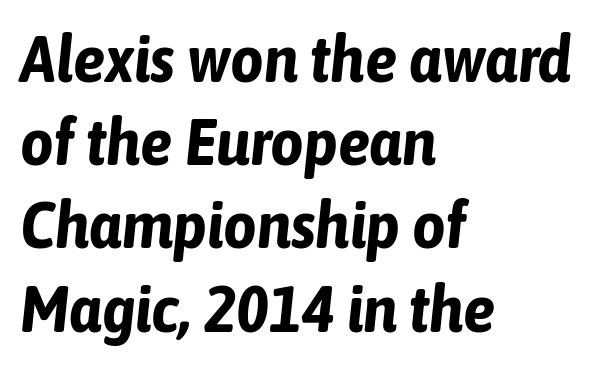
Vertical spacing — default. Plain, unruled lines of type. Default kerning and tracking; the words read as compact shapes. In terms of posture, this sample is oblique. Horizontal alignment here is leftward, the default for most running prose.
